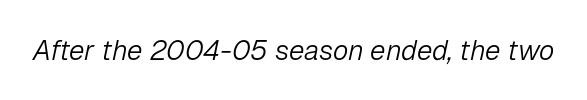
Q: Is the text bold? A: No.
Q: Is the text italic (slanted)? A: Yes, it leans right by about 12 degrees.
Q: Is the text underlined? A: No.
Q: Is the spacing between letters normal or unusually wide? A: Normal.
Q: Width (condensed, normal, or wide)? A: Normal.
Q: Stroke contrast? A: Low.
Q: x-height? A: Medium.
Q: Monospaced? A: No.
